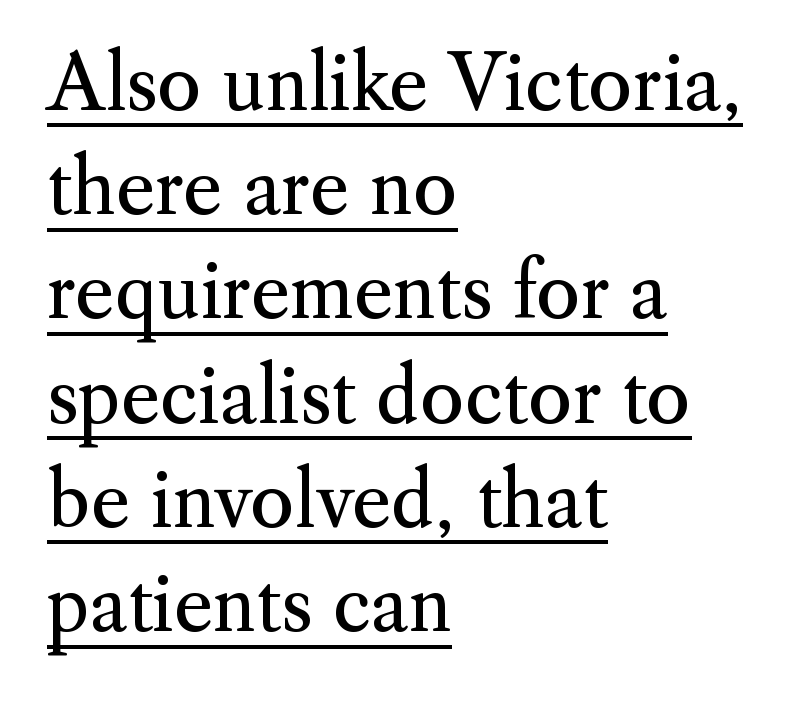
Has an underline been added? It has. Spacing between characters is what you'd get straight out of the box. Old-style or modern, the face here clearly has serifs. Where is the straight margin? On the left.
